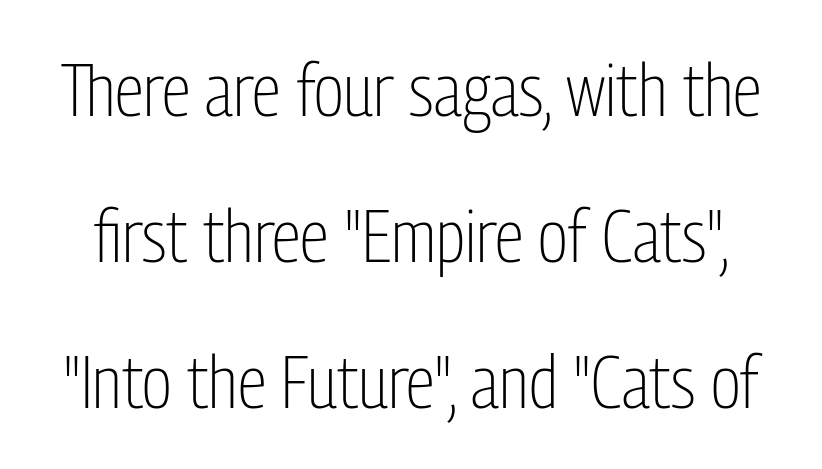
Q: Is the text bold? A: No.
Q: Is the text italic (slanted)? A: No, it is upright.
Q: Is the typeface a serif or a sans-serif typeface? A: Sans-serif.
Q: Is the text underlined? A: No.
Q: Is the spacing between letters normal or unusually wide? A: Normal.
Q: Is the spacing between lines tight, normal or loose? A: Loose.
Q: Width (condensed, normal, or wide)? A: Condensed.
Q: Stroke contrast? A: Low.
Q: x-height? A: Medium.
Q: Monospaced? A: No.
